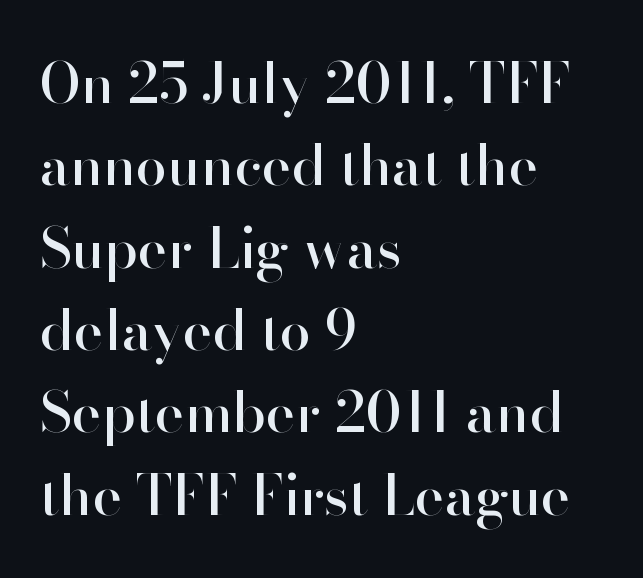
Q: Is the text italic (slanted)? A: No, it is upright.
Q: Is the typeface a serif or a sans-serif typeface? A: Sans-serif.
Q: Is the text underlined? A: No.
Q: How is the paragraph aligned? A: Left-aligned.
Q: Is the spacing between letters normal or unusually wide? A: Normal.
Q: Is the spacing between lines tight, normal or loose? A: Normal.
Q: Width (condensed, normal, or wide)? A: Normal.
Q: Stroke contrast? A: High.
Q: x-height? A: Small.
Q: Monospaced? A: No.
